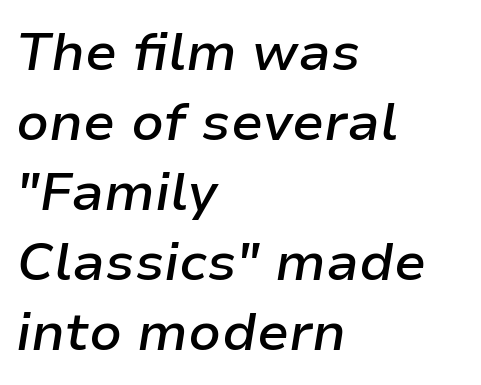
Only glyphs here, with clear space below each row. Left-aligned paragraph, ragged on the right. Does extra space separate the letters? No, they use regular spacing. Reading down the column, the eye jumps a familiar distance to each next line. Proportional: the letters do not fall into vertical columns.
